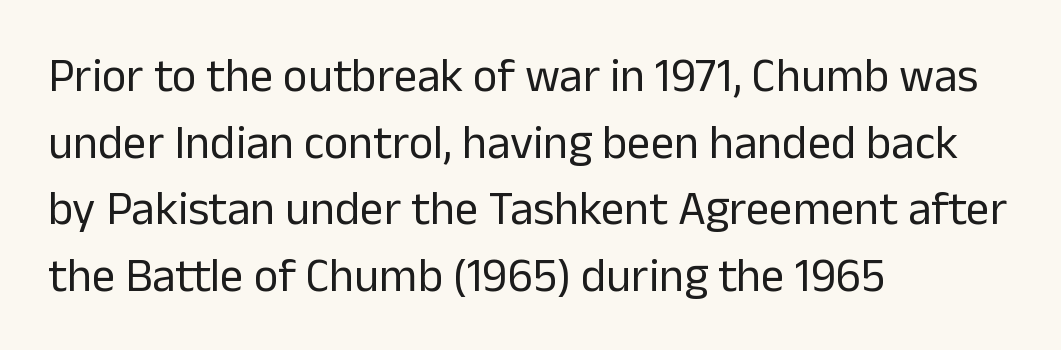
{"serif": "no", "italic": "no", "bold": "no", "weight": "regular", "width": "normal", "stroke_contrast": "low", "x_height": "medium", "monospaced": "no", "underline": "no", "align": "left", "line_spacing": "normal", "line_spacing_ratio": 1.42, "letter_spacing": "normal", "letter_spacing_em": 0.0, "glyph_px": 47}
